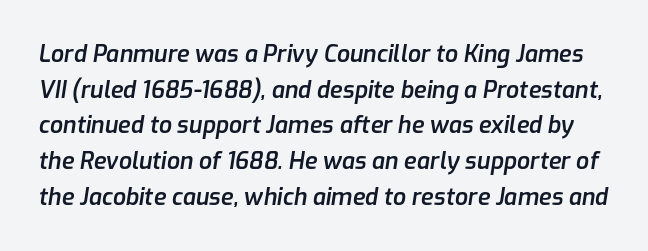
A clean baseline with only descenders dipping below it. The specimen reads as italic at a glance. Vertically, the passage feels balanced, rows spaced as you'd expect. This sample uses plain, unmodified letter spacing. Stroke thickness is moderately raised; the sample reads as semibold.
